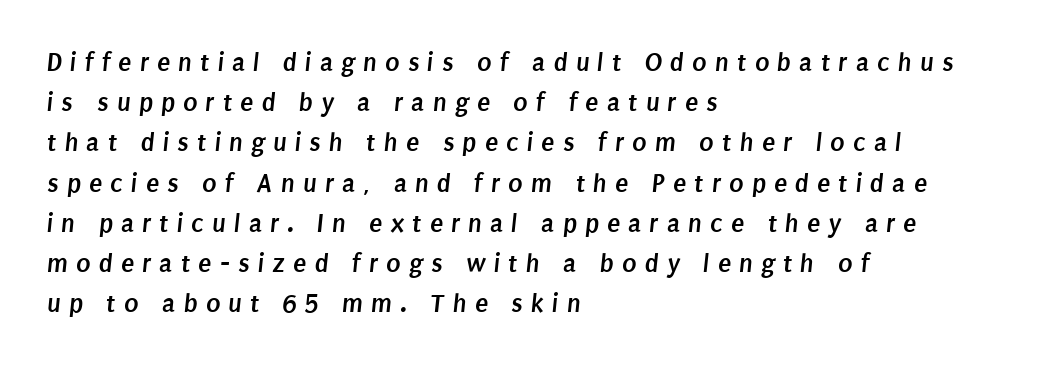
How would I describe the line gaps? Plain and ordinary. The zone under the glyphs is completely vacant. The rag falls on the right side of this text block. The face used here has the dense, thick strokes of a bold.
